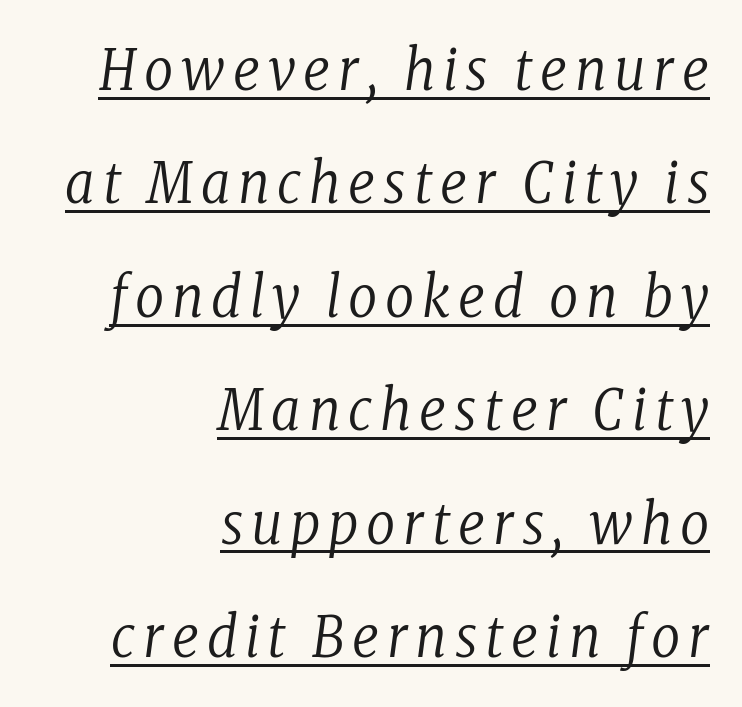
{"serif": "yes", "italic": "yes", "lean": "right", "slant_degrees": 8, "bold": "no", "weight": "regular", "width": "condensed", "stroke_contrast": "low", "x_height": "medium", "monospaced": "no", "underline": "yes", "align": "right", "line_spacing": "loose", "line_spacing_ratio": 1.99, "glyph_px": 57}
